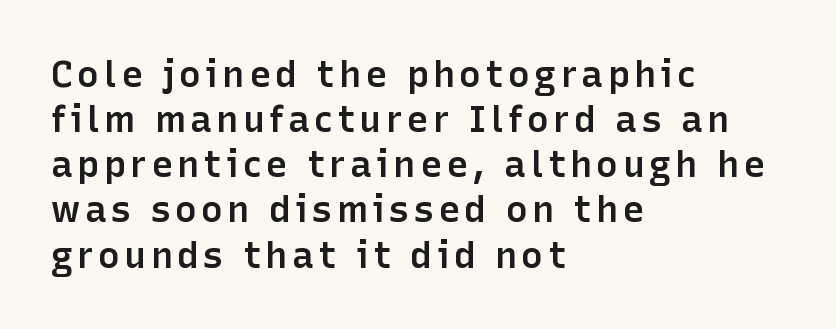
{"serif": "no", "italic": "no", "bold": "semi", "weight": "semibold", "width": "normal", "stroke_contrast": "low", "x_height": "medium", "monospaced": "no", "underline": "no", "align": "left", "line_spacing_ratio": 1.22, "glyph_px": 37}
